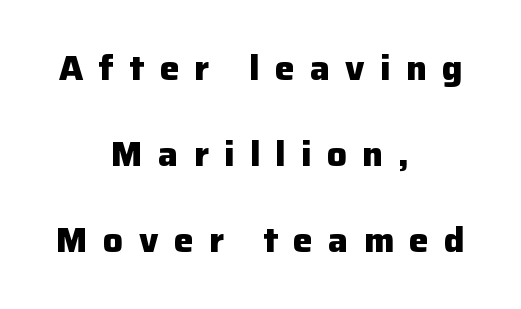
{"serif": "no", "italic": "no", "bold": "yes", "weight": "heavy", "width": "normal", "stroke_contrast": "low", "x_height": "medium", "monospaced": "no", "underline": "no", "align": "center", "line_spacing": "loose", "line_spacing_ratio": 2.46, "letter_spacing": "wide", "letter_spacing_em": 0.44, "glyph_px": 35}
